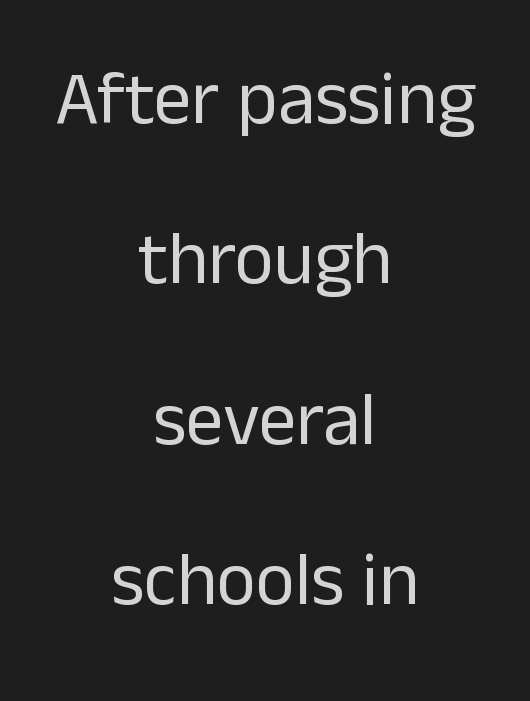
Q: Is the text bold? A: No.
Q: Is the text italic (slanted)? A: No, it is upright.
Q: Is the typeface a serif or a sans-serif typeface? A: Sans-serif.
Q: Is the text underlined? A: No.
Q: How is the paragraph aligned? A: Centered.
Q: Is the spacing between letters normal or unusually wide? A: Normal.
Q: Is the spacing between lines tight, normal or loose? A: Loose.
Q: Width (condensed, normal, or wide)? A: Normal.
Q: Stroke contrast? A: Low.
Q: x-height? A: Medium.
Q: Monospaced? A: No.
